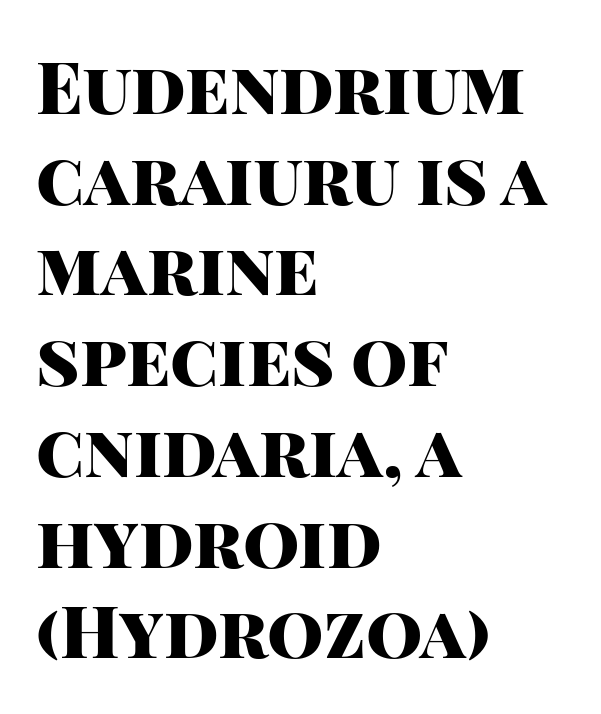
The image shows 72 px heavy sans-serif type, upright; set left-aligned, normal line spacing (1.26x), normal letter spacing, not underlined; high stroke contrast and a large x-height.
